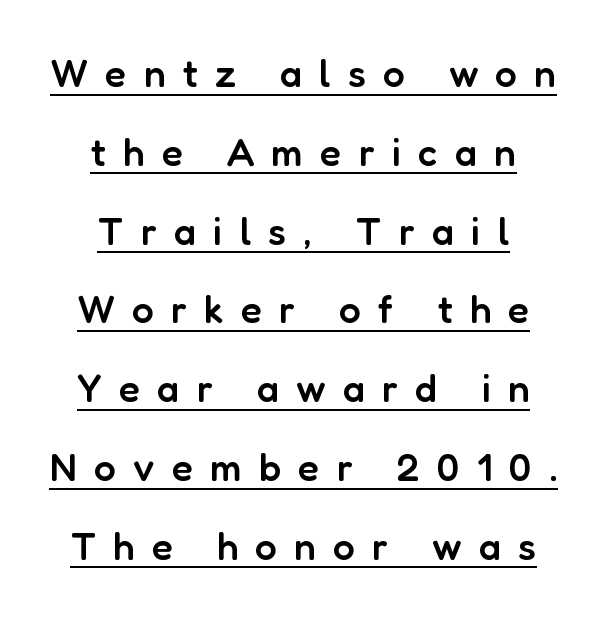
The glyphs in this specimen are sans serif. Is there any slant? The stems are plumb. The rag falls on both sides of this text block equally. Characters follow at a spacing far wider than the type designer built in. The vertical gap from one line to the next is large. The face used here is proportionally spaced, like ordinary book or web type.
